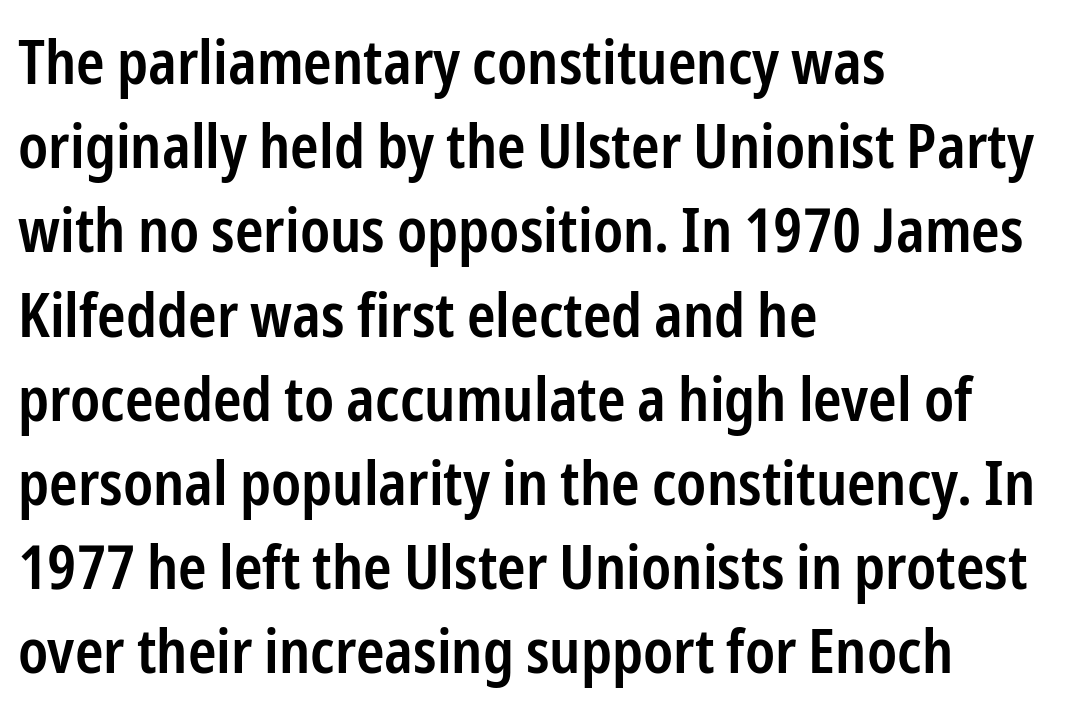
Vertical strokes here are truly vertical. The area under the type is left untouched. Does extra space separate the letters? No, they use regular spacing. What's the leading like? Ordinary, nothing unusual. A typesetter would call this proportional, since set widths differ per character. If you drew a ruler down the left edge, every line would touch it.
